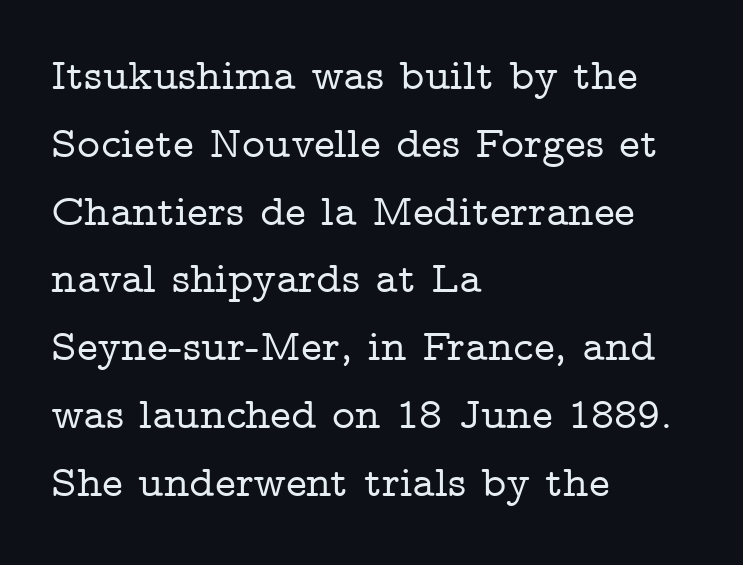
The image shows 44 px wide serif type, upright; set left-aligned, normal line spacing (1.54x), normal letter spacing, not underlined; low stroke contrast and a medium x-height.
